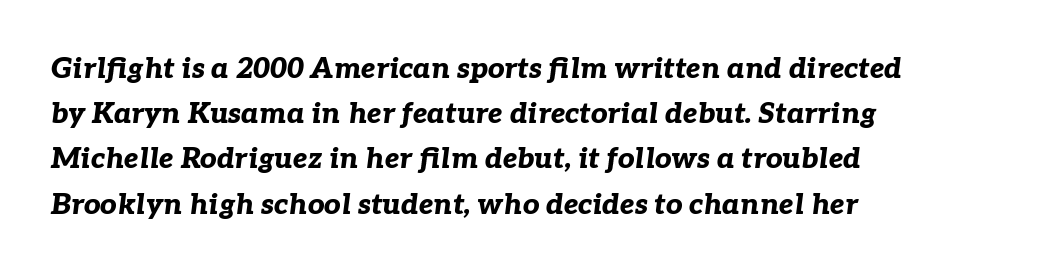
{"italic": "yes", "lean": "right", "slant_degrees": 7, "bold": "yes", "weight": "bold", "width": "normal", "stroke_contrast": "low", "x_height": "medium", "monospaced": "no", "underline": "no", "align": "left", "line_spacing": "normal", "line_spacing_ratio": 1.56, "letter_spacing": "normal", "letter_spacing_em": 0.0, "glyph_px": 29}
